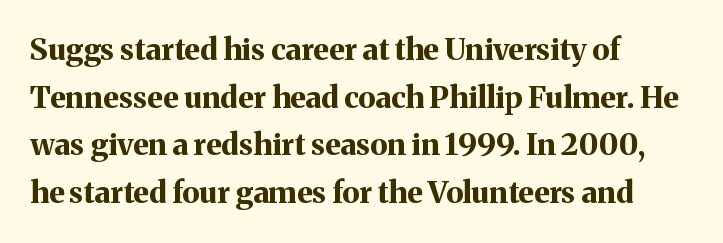
Q: Is the text bold? A: Yes.
Q: Is the text italic (slanted)? A: No, it is upright.
Q: Is the typeface a serif or a sans-serif typeface? A: Serif.
Q: Is the text underlined? A: No.
Q: How is the paragraph aligned? A: Left-aligned.
Q: Is the spacing between letters normal or unusually wide? A: Normal.
Q: Is the spacing between lines tight, normal or loose? A: Normal.
Q: Width (condensed, normal, or wide)? A: Normal.
Q: Stroke contrast? A: Medium.
Q: x-height? A: Medium.
Q: Monospaced? A: No.
